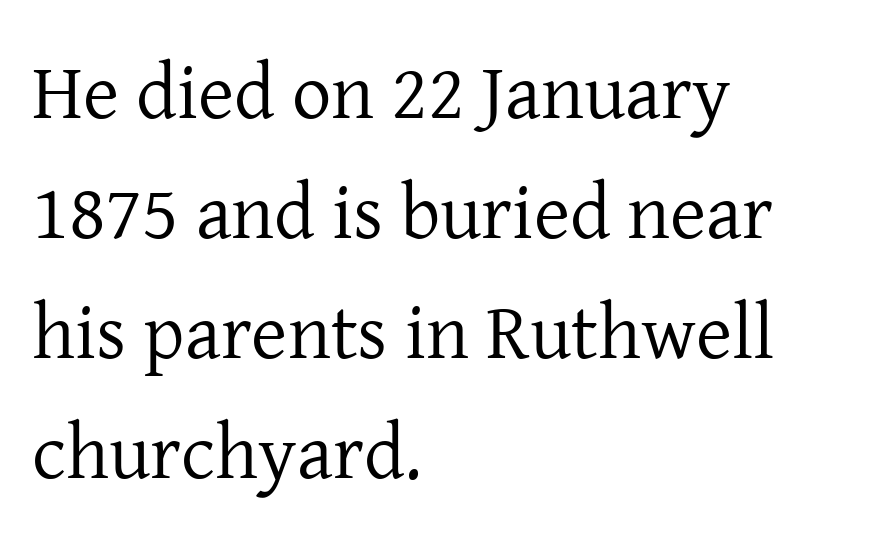
The image shows 78 px regular-weight serif type, upright; set left-aligned, normal line spacing (1.54x), normal letter spacing, not underlined; low stroke contrast and a medium x-height.
